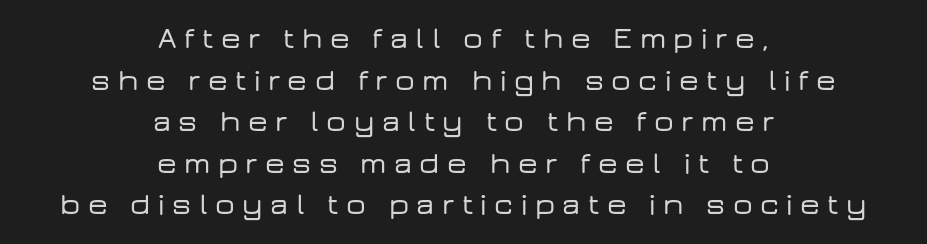
The image shows 31 px wide sans-serif type, upright; set centered, normal line spacing (1.34x), unusually wide letter spacing (+0.24 em), not underlined; low stroke contrast and a medium x-height.
